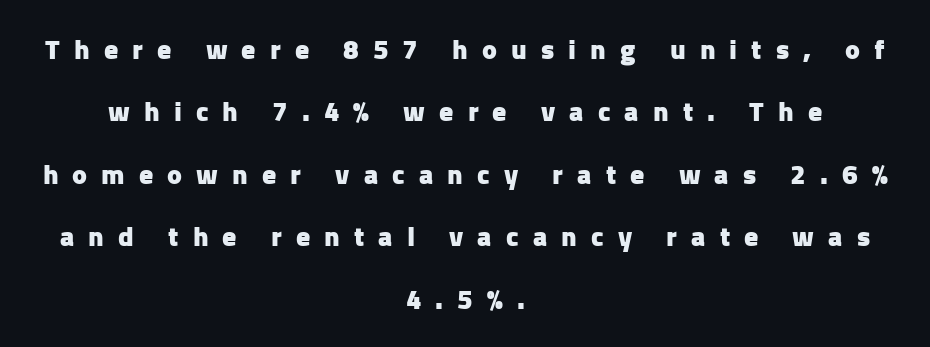
The image shows 28 px heavy sans-serif type, upright; set centered, loose line spacing (2.23x), unusually wide letter spacing (+0.5 em), not underlined; low stroke contrast and a medium x-height.
